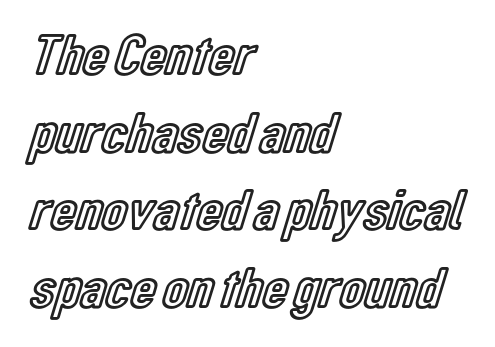
The image shows 58 px condensed type; set left-aligned, normal line spacing (1.34x), normal letter spacing, not underlined; a medium x-height.
